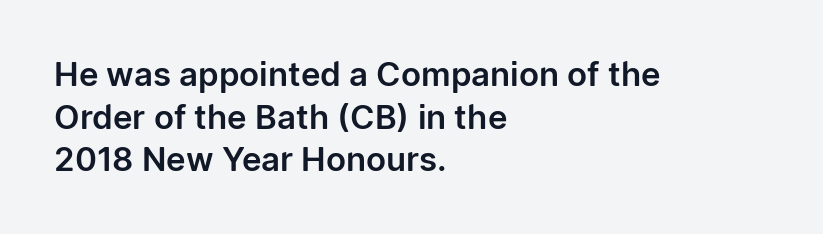
The image shows 33 px sans-serif type, upright; set left-aligned, normal line spacing (1.29x), normal letter spacing, not underlined; low stroke contrast and a medium x-height.
